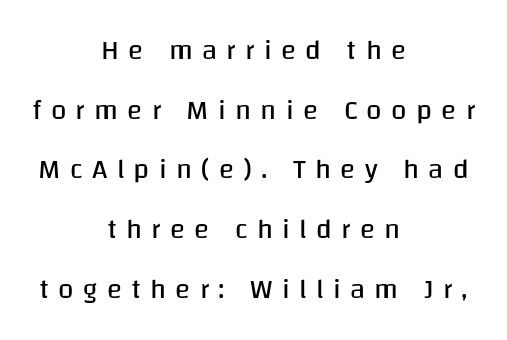
{"serif": "no", "italic": "no", "bold": "no", "weight": "regular", "width": "normal", "stroke_contrast": "low", "x_height": "large", "monospaced": "no", "underline": "no", "align": "center", "line_spacing": "loose", "line_spacing_ratio": 2.13, "letter_spacing": "wide", "letter_spacing_em": 0.33, "glyph_px": 28}
